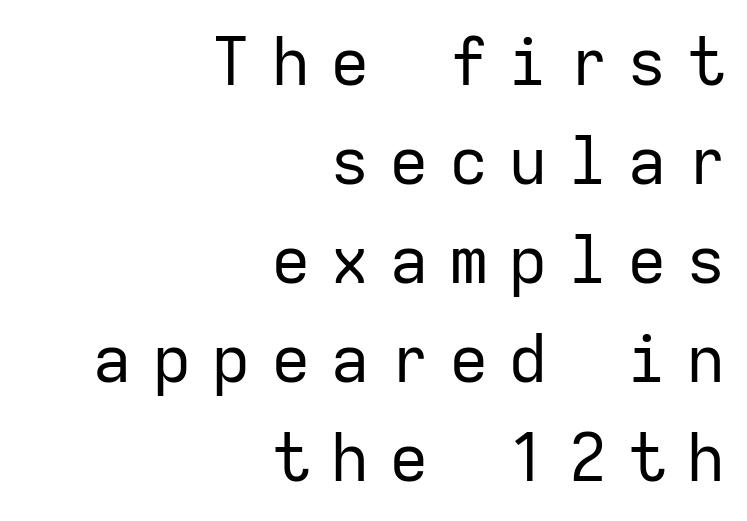
Q: Is the text bold? A: No.
Q: Is the text italic (slanted)? A: No, it is upright.
Q: Is the typeface a serif or a sans-serif typeface? A: Sans-serif.
Q: Is the text underlined? A: No.
Q: How is the paragraph aligned? A: Right-aligned.
Q: Is the spacing between letters normal or unusually wide? A: Unusually wide.
Q: Is the spacing between lines tight, normal or loose? A: Normal.
Q: Width (condensed, normal, or wide)? A: Normal.
Q: Stroke contrast? A: Low.
Q: x-height? A: Medium.
Q: Monospaced? A: Yes.
